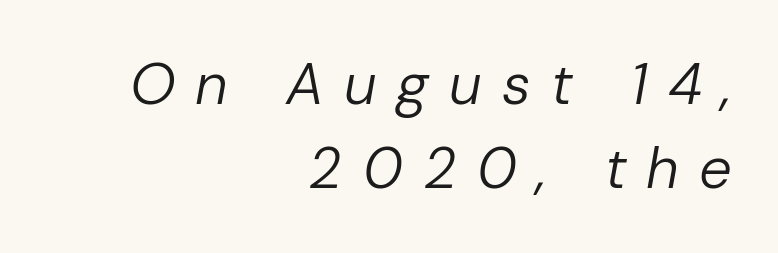
{"italic": "yes", "lean": "right", "slant_degrees": 10, "bold": "no", "weight": "regular", "width": "normal", "stroke_contrast": "low", "x_height": "medium", "monospaced": "no", "underline": "no", "align": "right", "line_spacing": "normal", "line_spacing_ratio": 1.45, "letter_spacing": "wide", "letter_spacing_em": 0.35, "glyph_px": 58}
